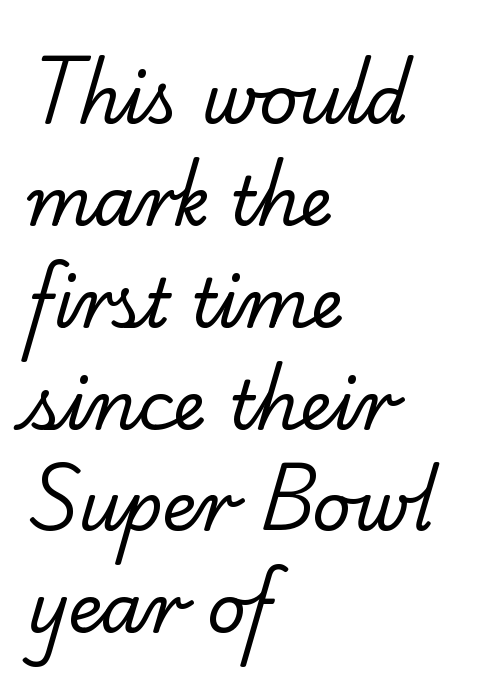
{"bold": "no", "weight": "regular", "width": "normal", "stroke_contrast": "low", "x_height": "small", "monospaced": "no", "underline": "no", "align": "left", "line_spacing": "normal", "line_spacing_ratio": 1.52, "letter_spacing": "normal", "letter_spacing_em": 0.0, "glyph_px": 67}
